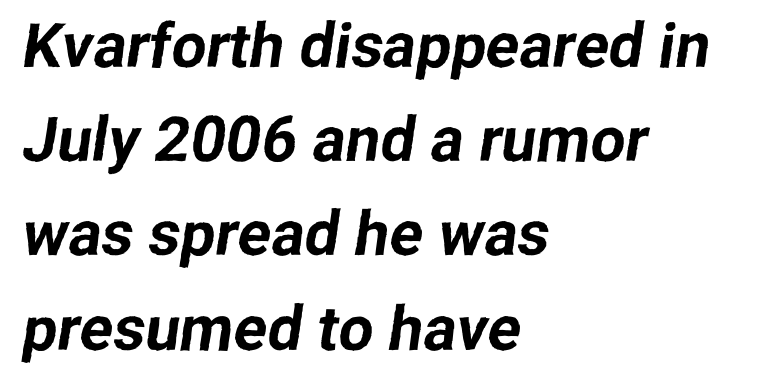
Between one letter and the next there's only the usual sliver of space. The gap between lines stays unmarked. The type family on display is of the sans-serif kind. Visually the block forms a straight wall on the left and a jagged coastline on the right. Note the varied advance widths — an 'i' is clearly narrower than an 'm'. What's the leading like? Ordinary, nothing unusual.
